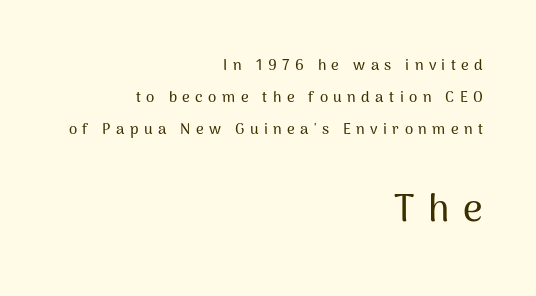
Q: Is the text italic (slanted)? A: No, it is upright.
Q: Is the typeface a serif or a sans-serif typeface? A: Sans-serif.
Q: Is the text underlined? A: No.
Q: How is the paragraph aligned? A: Right-aligned.
Q: Is the spacing between letters normal or unusually wide? A: Unusually wide.
Q: Is the spacing between lines tight, normal or loose? A: Loose.
Q: Which block of text is set in a larger size, the first (top) or the second (bottom)? A: The second (bottom) one.
Q: Width (condensed, normal, or wide)? A: Normal.
Q: Stroke contrast? A: Medium.
Q: x-height? A: Medium.
Q: Monospaced? A: No.
